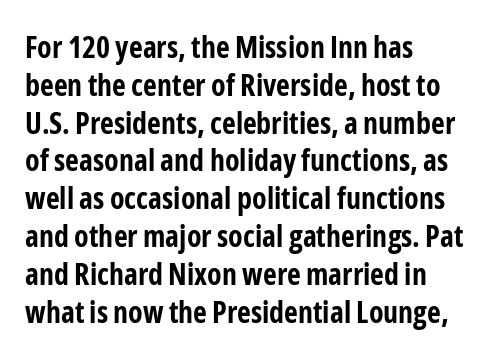
Line starts are locked; line ends wander. The letters carry no serifs — their stems end cleanly without finishing strokes. Thick stems and heavy bowls — unmistakably bold. Interline gaps are of average width in this sample. The letters stand straight up with perfectly vertical stems.
